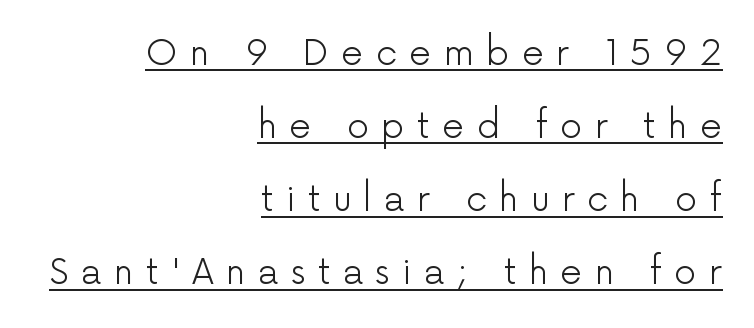
The block of text is sparse from top to bottom, with ample space between rows. Is the stroke heavy? The answer is a plain regular-or-lighter. Varying glyph widths throughout — classic text-font behaviour. If you drew a ruler down the right edge, every line would touch it. The letters carry no serifs — their stems end cleanly without finishing strokes.
